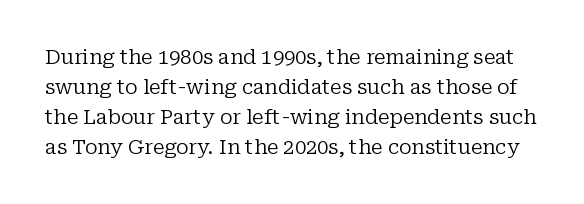
The font's upright variant was chosen for this text. Stems here are at most as thick as an everyday book face. The area under the type is left untouched. This sample uses plain, unmodified letter spacing. Leading: standard.
